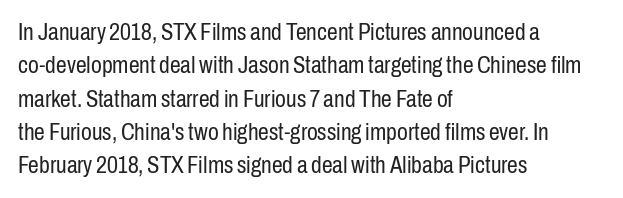
{"italic": "no", "bold": "no", "underline": "no", "align": "left", "line_spacing": "normal", "line_spacing_ratio": 1.39, "letter_spacing": "normal", "letter_spacing_em": 0.0, "glyph_px": 24}
